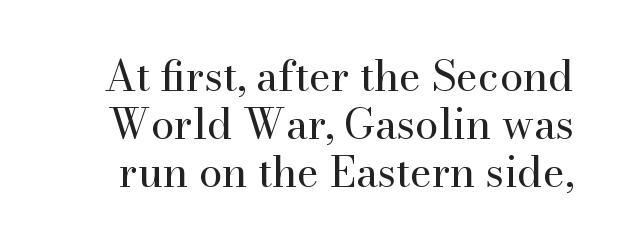
Think of a printed novel: that variable character pitch is what you see here. Classification — serif. This rendering features lettering with no underline. The letterforms sit at book weight or below. The letters stand upright; this is a roman face. Successive baselines arrive quickly, one right under another.
